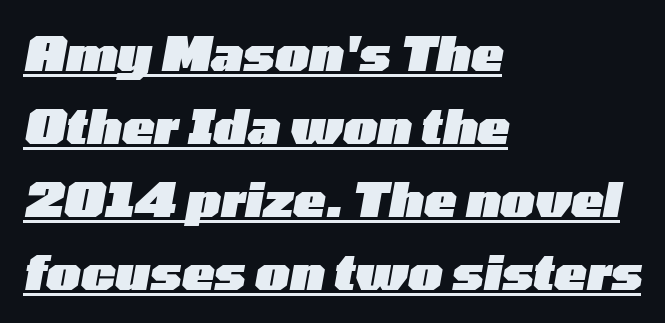
{"italic": "yes", "lean": "right", "slant_degrees": 10, "bold": "yes", "weight": "heavy", "width": "wide", "stroke_contrast": "low", "x_height": "medium", "monospaced": "no", "underline": "yes", "align": "left", "line_spacing": "normal", "line_spacing_ratio": 1.52, "letter_spacing": "normal", "letter_spacing_em": 0.0, "glyph_px": 48}
